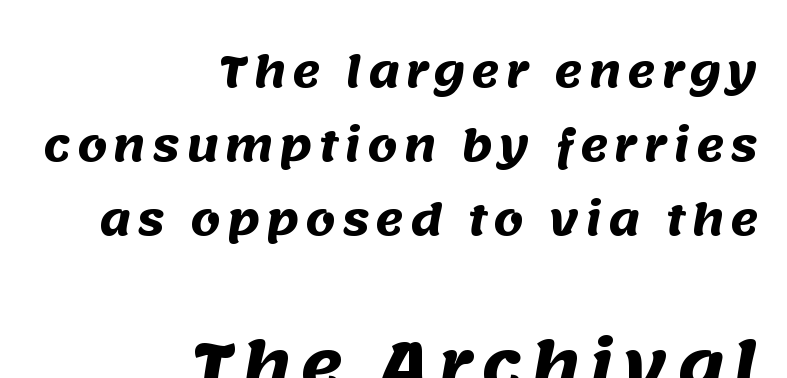
Q: Is the text bold? A: Yes.
Q: Is the typeface a serif or a sans-serif typeface? A: Sans-serif.
Q: Is the text underlined? A: No.
Q: How is the paragraph aligned? A: Right-aligned.
Q: Which block of text is set in a larger size, the first (top) or the second (bottom)? A: The second (bottom) one.
Q: Width (condensed, normal, or wide)? A: Normal.
Q: Stroke contrast? A: Medium.
Q: x-height? A: Large.
Q: Monospaced? A: No.
